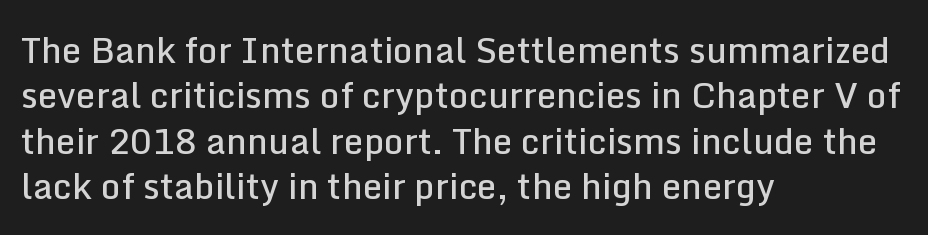
Q: Is the text bold? A: Semi-bold.
Q: Is the text italic (slanted)? A: No, it is upright.
Q: Is the typeface a serif or a sans-serif typeface? A: Sans-serif.
Q: Is the text underlined? A: No.
Q: How is the paragraph aligned? A: Left-aligned.
Q: Is the spacing between letters normal or unusually wide? A: Normal.
Q: Is the spacing between lines tight, normal or loose? A: Normal.
Q: Width (condensed, normal, or wide)? A: Normal.
Q: Stroke contrast? A: Low.
Q: x-height? A: Medium.
Q: Monospaced? A: No.
